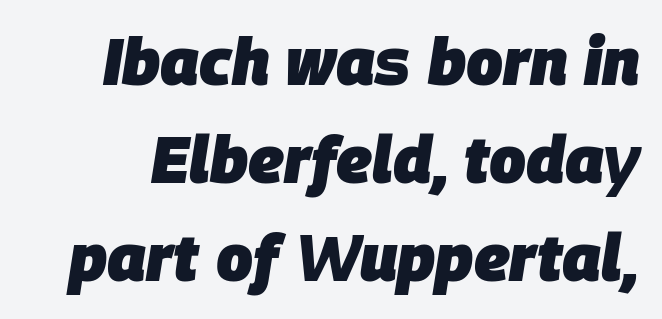
{"italic": "yes", "lean": "right", "slant_degrees": 9, "bold": "yes", "weight": "heavy", "width": "normal", "stroke_contrast": "low", "x_height": "large", "monospaced": "no", "underline": "no", "line_spacing": "normal", "line_spacing_ratio": 1.51, "letter_spacing": "normal", "letter_spacing_em": 0.0, "glyph_px": 65}
